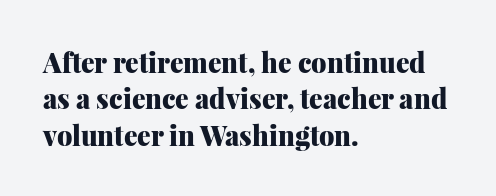
The lettering stays uniformly vertical, giving the passage a roman look. Letters rest on an invisible, unmarked baseline. This block has exactly the height ordinary leading produces. Spacing between characters is what you'd get straight out of the box. Notice how thick the strokes are: this is what a full bold looks like.
